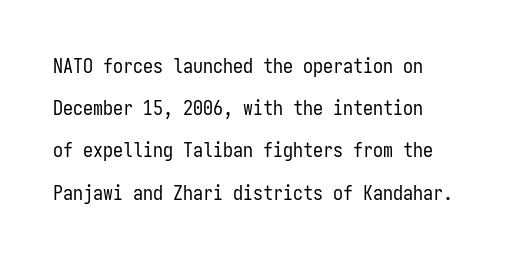
Q: Is the text bold? A: No.
Q: Is the text italic (slanted)? A: No, it is upright.
Q: Is the text underlined? A: No.
Q: How is the paragraph aligned? A: Left-aligned.
Q: Is the spacing between letters normal or unusually wide? A: Normal.
Q: Is the spacing between lines tight, normal or loose? A: Loose.
